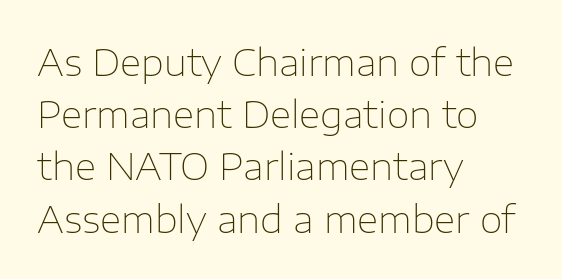
Q: Is the text bold? A: No.
Q: Is the text italic (slanted)? A: No, it is upright.
Q: Is the typeface a serif or a sans-serif typeface? A: Sans-serif.
Q: Is the text underlined? A: No.
Q: How is the paragraph aligned? A: Left-aligned.
Q: Is the spacing between letters normal or unusually wide? A: Normal.
Q: Is the spacing between lines tight, normal or loose? A: Normal.
Q: Width (condensed, normal, or wide)? A: Normal.
Q: Stroke contrast? A: Low.
Q: x-height? A: Medium.
Q: Monospaced? A: No.
